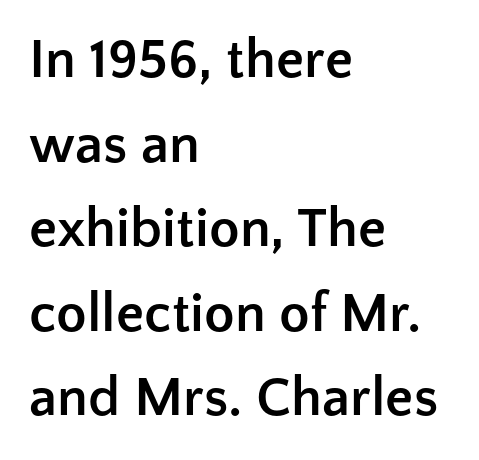
The image shows 56 px semibold sans-serif type, upright; set left-aligned, normal line spacing (1.51x), normal letter spacing, not underlined; low stroke contrast and a medium x-height.
